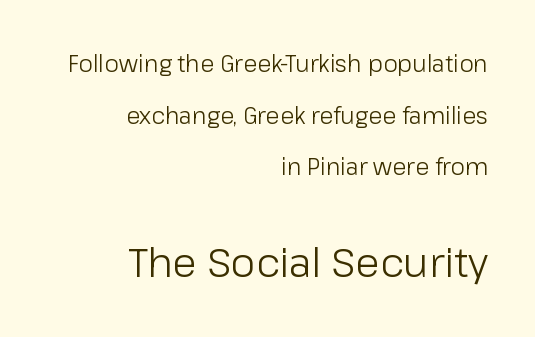
The image shows 40 px light sans-serif type, upright; set right-aligned, loose line spacing (2.25x), normal letter spacing, not underlined; the second (bottom) block is 1.74x larger; low stroke contrast and a medium x-height.
